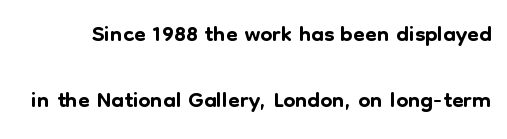
{"serif": "no", "italic": "no", "width": "normal", "stroke_contrast": "low", "x_height": "medium", "monospaced": "no", "underline": "no", "line_spacing": "loose", "line_spacing_ratio": 1.94, "letter_spacing": "normal", "letter_spacing_em": 0.0, "glyph_px": 34}
